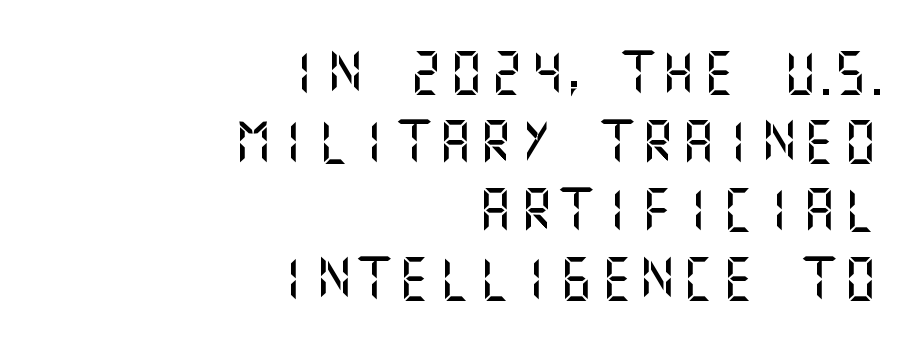
{"serif": "no", "italic": "no", "width": "normal", "stroke_contrast": "medium", "x_height": "large", "underline": "no", "align": "right", "line_spacing": "normal", "line_spacing_ratio": 1.56, "glyph_px": 44}
